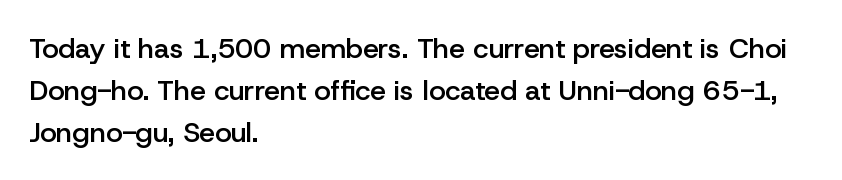
Spacing verdict: proportional, widths tailored to each character. Compared with a centered layout, this one pins lines to the left instead. As a designer I'd log this as weight 600, semibold. Style check: upright. Normally led — the rows are evenly, conventionally spaced. Nothing unusual about the tracking: characters are spaced as the font intends.
